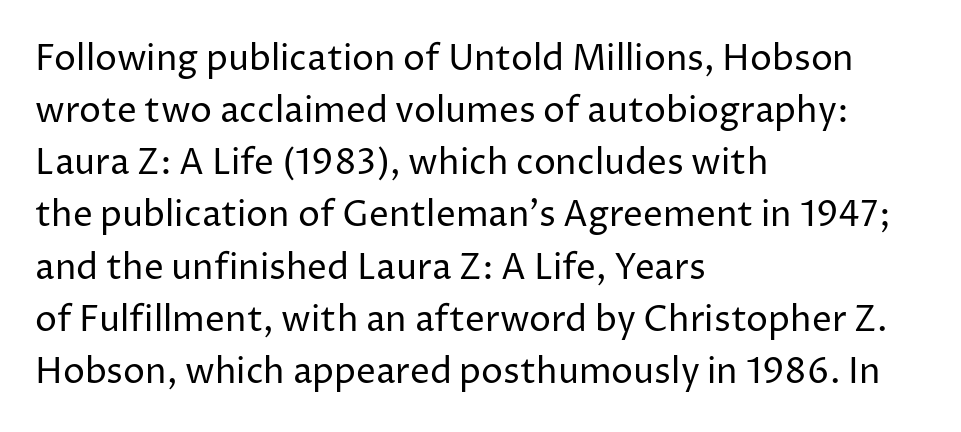
{"serif": "no", "italic": "no", "bold": "no", "weight": "regular", "width": "normal", "stroke_contrast": "low", "x_height": "medium", "monospaced": "no", "underline": "no", "align": "left", "line_spacing": "normal", "line_spacing_ratio": 1.49, "letter_spacing": "normal", "letter_spacing_em": 0.0, "glyph_px": 35}
